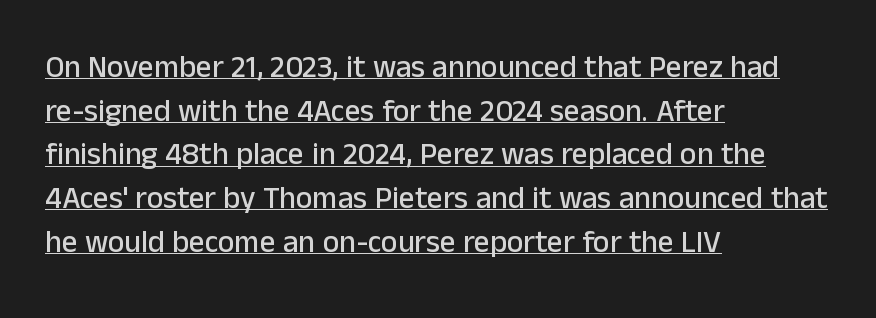
Q: Is the text italic (slanted)? A: No, it is upright.
Q: Is the typeface a serif or a sans-serif typeface? A: Sans-serif.
Q: Is the text underlined? A: Yes.
Q: How is the paragraph aligned? A: Left-aligned.
Q: Is the spacing between letters normal or unusually wide? A: Normal.
Q: Is the spacing between lines tight, normal or loose? A: Normal.
Q: Width (condensed, normal, or wide)? A: Normal.
Q: Stroke contrast? A: Low.
Q: x-height? A: Medium.
Q: Monospaced? A: No.
